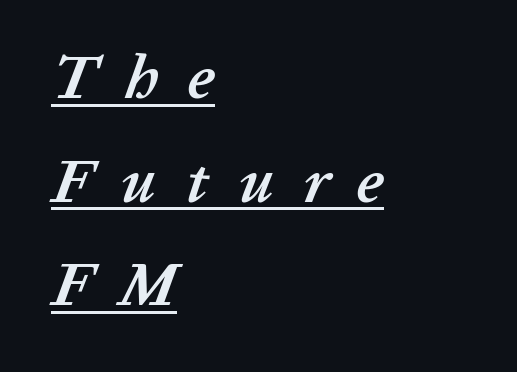
Honestly, the row spacing looks completely unremarkable. A typesetter would call this proportional, since set widths differ per character. The glyphs have the mass of a bold cut. There is plenty of visible air inserted between adjacent glyphs.
